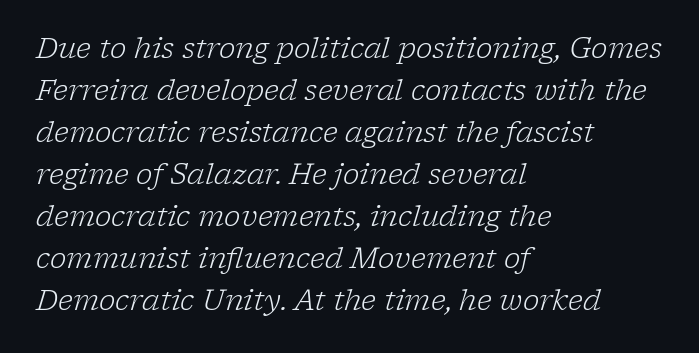
The image shows 28 px light serif type, italic (leaning right); set left-aligned, normal line spacing (1.5x), normal letter spacing, not underlined; low stroke contrast and a medium x-height.
